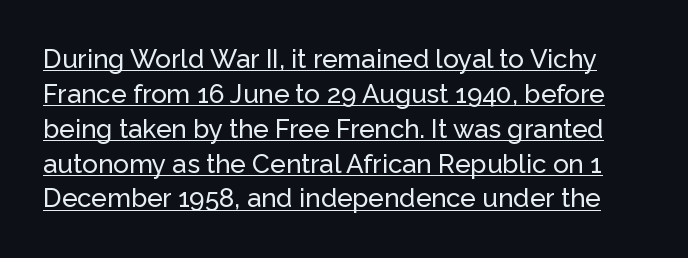
Q: Is the text italic (slanted)? A: No, it is upright.
Q: Is the text underlined? A: Yes.
Q: Is the spacing between letters normal or unusually wide? A: Normal.
Q: Is the spacing between lines tight, normal or loose? A: Normal.
